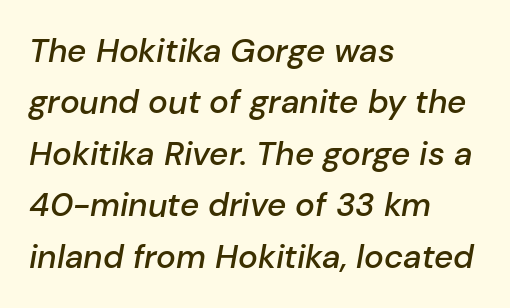
Nobody drew a line under any word here. The rendering anchors every line to the left-hand side. This sample keeps an unexceptional amount of space between lines. A typesetter would call this zero additional tracking. Think of a printed novel: that variable character pitch is what you see here.
